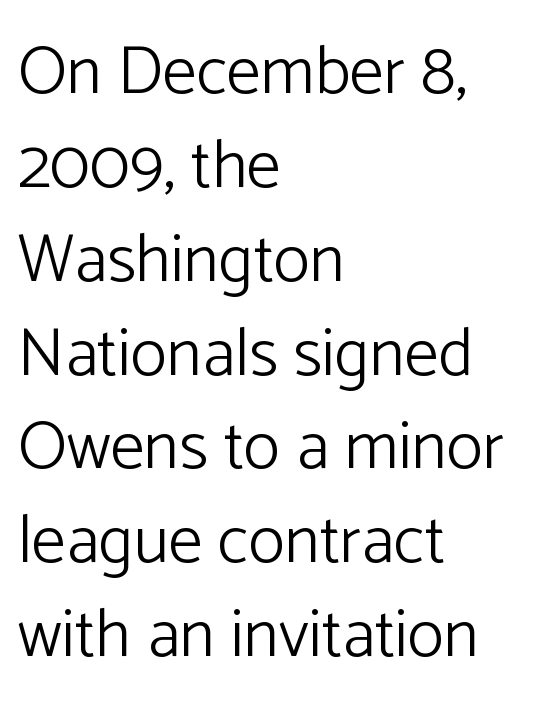
Nobody touched the tracking dial on this one. Letters rest on an invisible, unmarked baseline. The rag falls on the right side of this text block. Whoever set this chose a conventional vertical rhythm.
